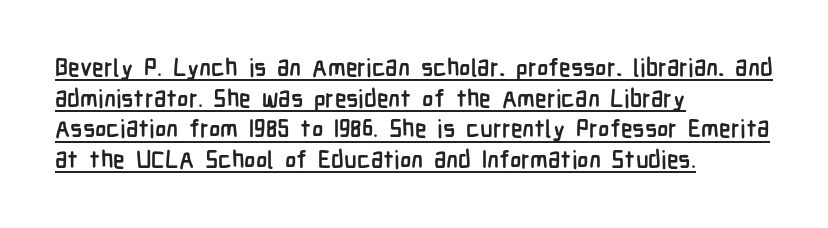
If you measured baseline to baseline, you'd find a middling distance. Each glyph is drawn with heavy, bold strokes. Underline: present. Each line starts at the same left margin while the right side varies. Tracking value appears to be zero — textbook default spacing.
